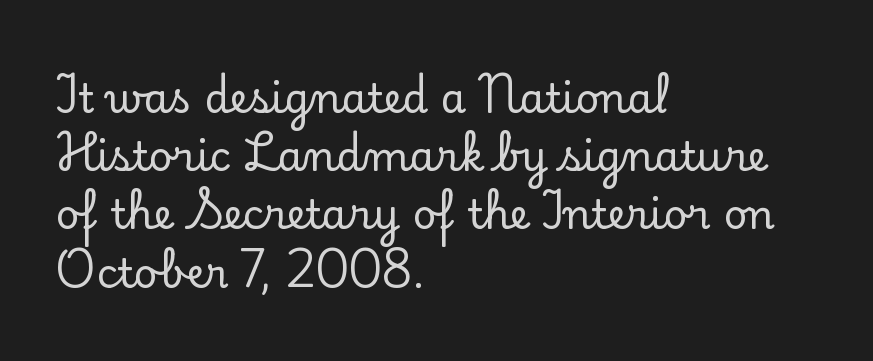
{"serif": "yes", "italic": "no", "width": "normal", "stroke_contrast": "low", "x_height": "small", "monospaced": "no", "underline": "no", "align": "left", "line_spacing": "normal", "line_spacing_ratio": 1.42, "letter_spacing": "normal", "letter_spacing_em": 0.0, "glyph_px": 41}
